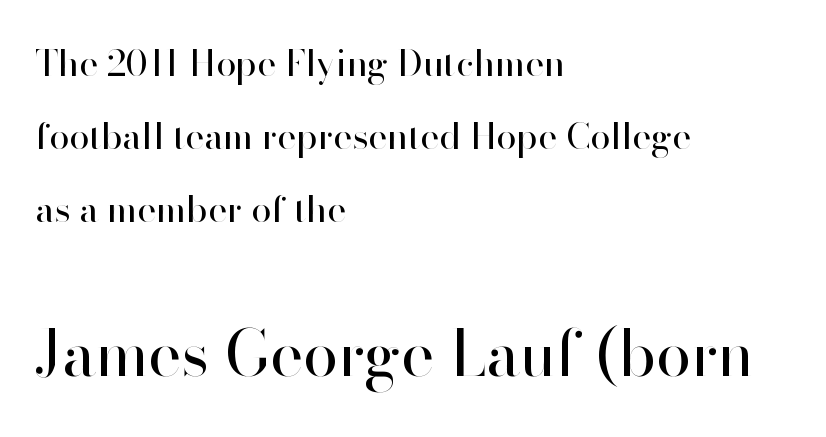
{"serif": "no", "italic": "no", "bold": "no", "weight": "regular", "width": "normal", "stroke_contrast": "high", "x_height": "small", "monospaced": "no", "underline": "no", "align": "left", "line_spacing": "loose", "line_spacing_ratio": 2.03, "letter_spacing": "normal", "letter_spacing_em": 0.0, "larger_block": "second", "size_ratio": 1.75, "glyph_px": 63}
